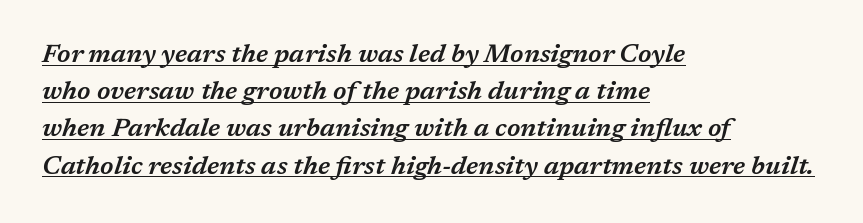
These lines carry some extra weight — a demibold, not a full bold. Letter spacing: default. Where is the straight margin? On the left. The whole block is typeset with a tilt.
